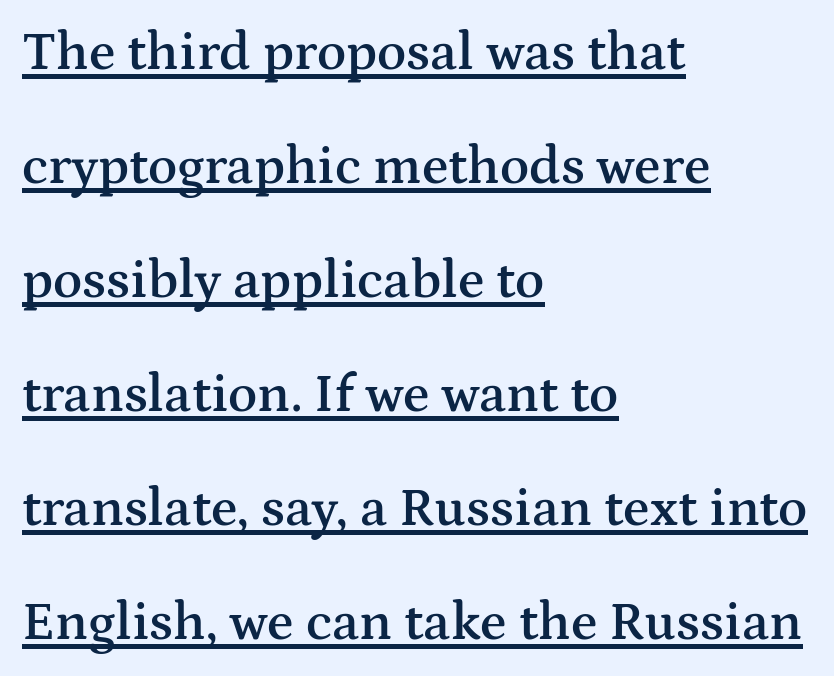
The image shows 54 px semibold, wide serif type, upright; set left-aligned, loose line spacing (2.11x), normal letter spacing, underlined; medium stroke contrast and a medium x-height.
